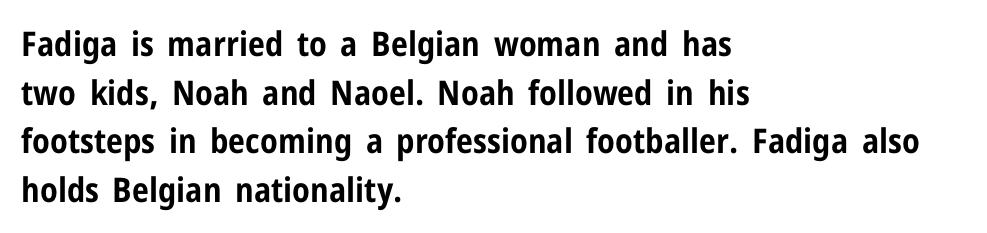
{"serif": "no", "italic": "no", "bold": "yes", "weight": "bold", "width": "condensed", "stroke_contrast": "low", "x_height": "medium", "monospaced": "no", "underline": "no", "align": "left", "line_spacing": "normal", "line_spacing_ratio": 1.43, "letter_spacing": "normal", "letter_spacing_em": 0.0, "glyph_px": 34}
